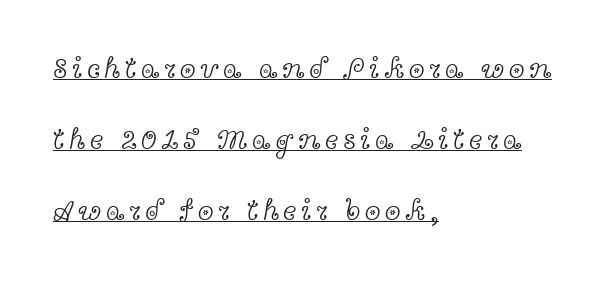
Glance below the letters and you will spot a drawn line. Yep, those are serifs on the letters. Proportional: the letters do not fall into vertical columns. A classic flush-left, rag-right setting is used for this passage. The cut favours lightness, reaching ordinary text weight at its darkest.
